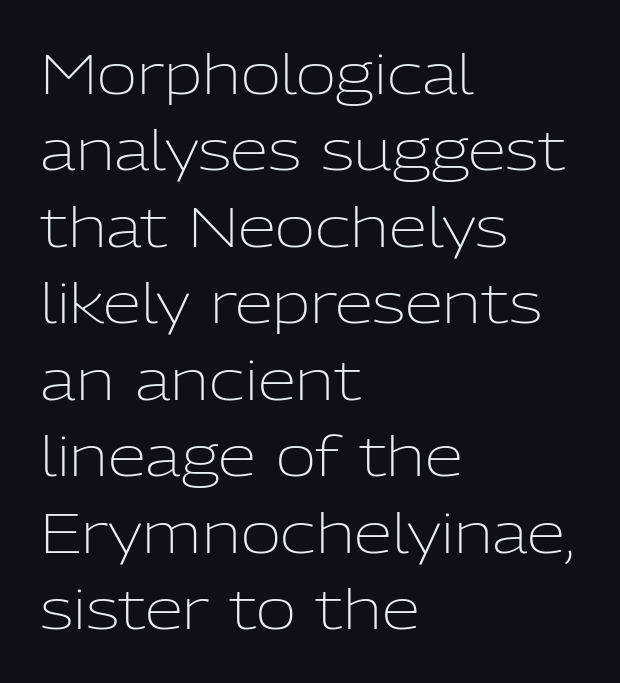
Q: Is the text bold? A: No.
Q: Is the text italic (slanted)? A: No, it is upright.
Q: Is the typeface a serif or a sans-serif typeface? A: Sans-serif.
Q: Is the text underlined? A: No.
Q: How is the paragraph aligned? A: Left-aligned.
Q: Is the spacing between letters normal or unusually wide? A: Normal.
Q: Is the spacing between lines tight, normal or loose? A: Normal.
Q: Width (condensed, normal, or wide)? A: Normal.
Q: Stroke contrast? A: Low.
Q: x-height? A: Medium.
Q: Monospaced? A: No.
